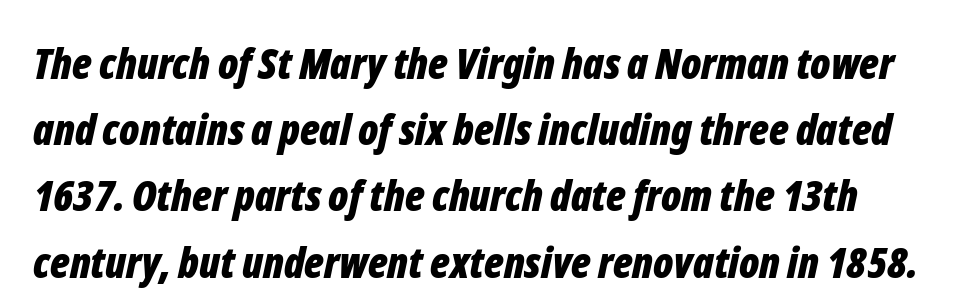
The image shows 43 px bold, condensed type, italic (leaning right); set normal line spacing (1.54x), normal letter spacing, not underlined; low stroke contrast and a medium x-height.
